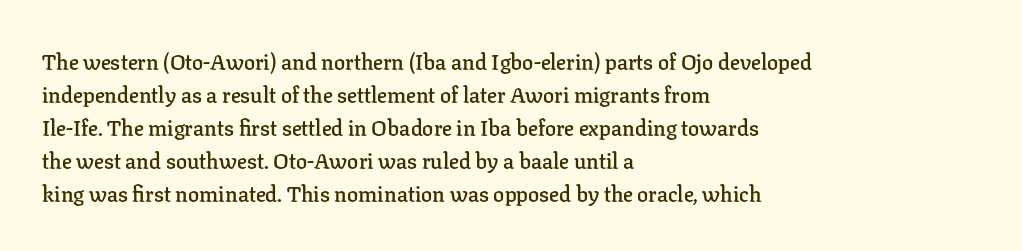
Q: Is the text bold? A: Semi-bold.
Q: Is the text italic (slanted)? A: No, it is upright.
Q: Is the text underlined? A: No.
Q: How is the paragraph aligned? A: Left-aligned.
Q: Is the spacing between letters normal or unusually wide? A: Normal.
Q: Is the spacing between lines tight, normal or loose? A: Normal.
